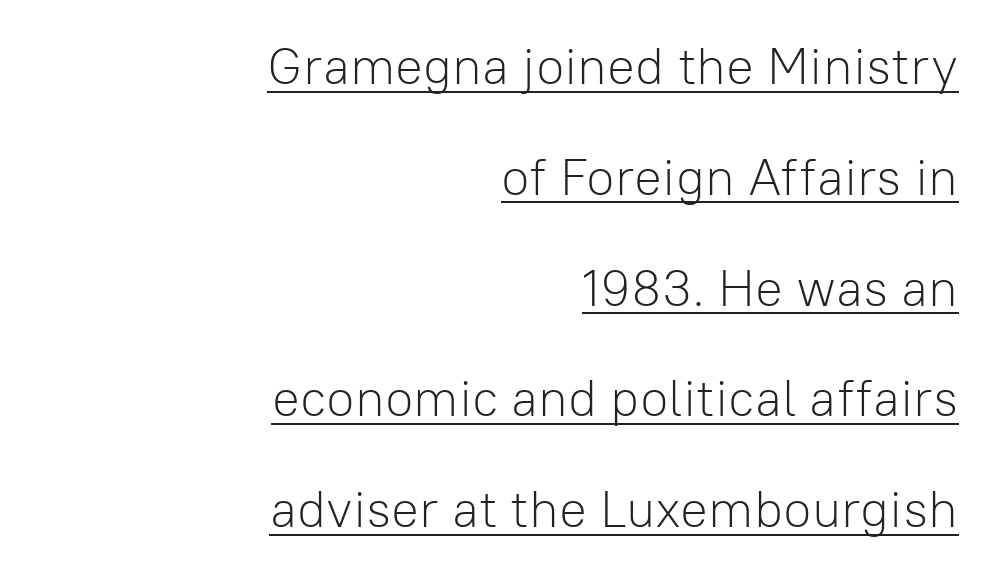
Q: Is the text bold? A: No.
Q: Is the text italic (slanted)? A: No, it is upright.
Q: Is the typeface a serif or a sans-serif typeface? A: Sans-serif.
Q: Is the text underlined? A: Yes.
Q: How is the paragraph aligned? A: Right-aligned.
Q: Is the spacing between letters normal or unusually wide? A: Normal.
Q: Is the spacing between lines tight, normal or loose? A: Loose.
Q: Width (condensed, normal, or wide)? A: Normal.
Q: Stroke contrast? A: Low.
Q: x-height? A: Medium.
Q: Monospaced? A: No.
